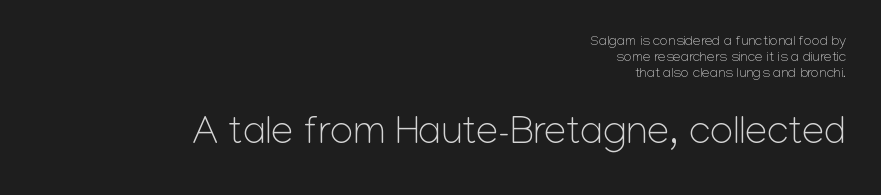
Q: Is the text bold? A: No.
Q: Is the text italic (slanted)? A: No, it is upright.
Q: Is the typeface a serif or a sans-serif typeface? A: Sans-serif.
Q: Is the text underlined? A: No.
Q: How is the paragraph aligned? A: Right-aligned.
Q: Is the spacing between letters normal or unusually wide? A: Normal.
Q: Is the spacing between lines tight, normal or loose? A: Tight.
Q: Which block of text is set in a larger size, the first (top) or the second (bottom)? A: The second (bottom) one.
Q: Width (condensed, normal, or wide)? A: Normal.
Q: Stroke contrast? A: Low.
Q: x-height? A: Medium.
Q: Monospaced? A: No.
